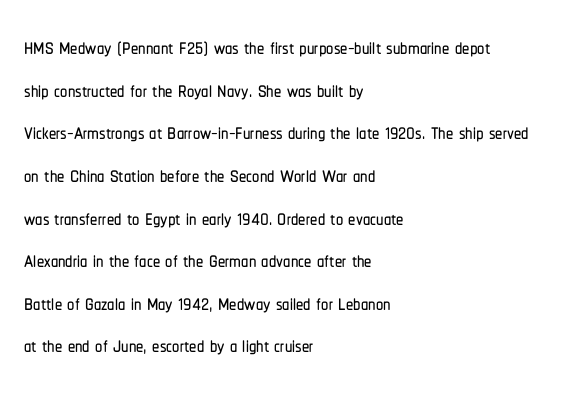
{"serif": "no", "italic": "no", "width": "condensed", "stroke_contrast": "low", "x_height": "medium", "monospaced": "no", "underline": "no", "align": "left", "line_spacing": "normal", "line_spacing_ratio": 1.47, "letter_spacing": "normal", "letter_spacing_em": 0.0, "glyph_px": 29}
